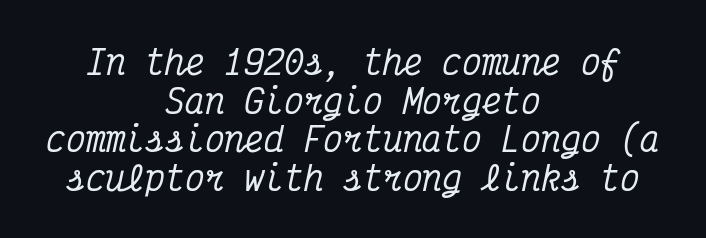
Q: Is the text italic (slanted)? A: Yes, it leans right by about 12 degrees.
Q: Is the typeface a serif or a sans-serif typeface? A: Serif.
Q: Is the text underlined? A: No.
Q: How is the paragraph aligned? A: Centered.
Q: Is the spacing between letters normal or unusually wide? A: Normal.
Q: Width (condensed, normal, or wide)? A: Condensed.
Q: Stroke contrast? A: Medium.
Q: x-height? A: Medium.
Q: Monospaced? A: Yes.
